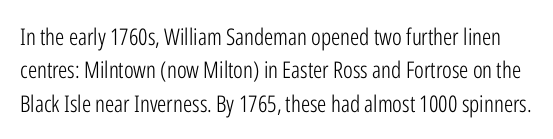
Nothing unusual about the tracking: characters are spaced as the font intends. The passage shown stacks its lines at a standard gap. Every character sits straight up, as roman type does. Decoration check: the copy has no underline. The characters are drawn with everyday or finer stroke widths.
